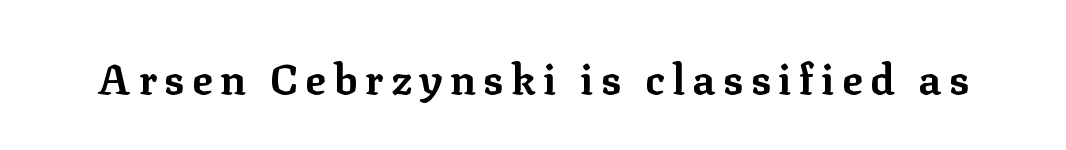
These lines are rendered in a variable-pitch font. Upright lettering throughout. The rendering shows small feet on the letterforms — a serif design. Underline: absent. The sample has been set heavy, in full bold.
